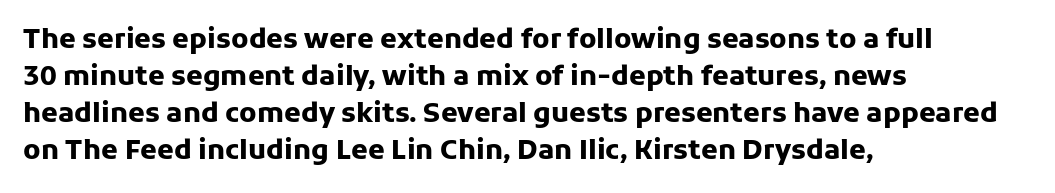
Every character sits straight up, as roman type does. Words appear dense and cohesive because spacing is normal. On the weight axis this lands at bold, roughly 700. In terms of leading, this rendering sits right in the middle.
